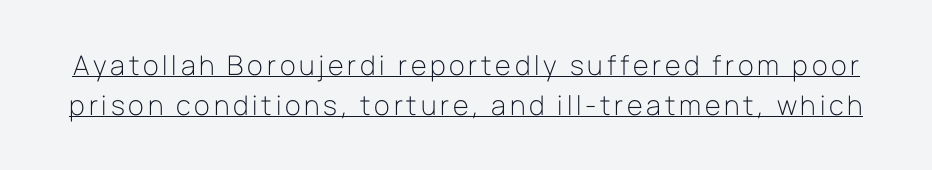
Weight class: somewhere from thin through regular. The string is rendered with underlining switched on. Posture: straight, roman, zero tilt. Regular leading.
